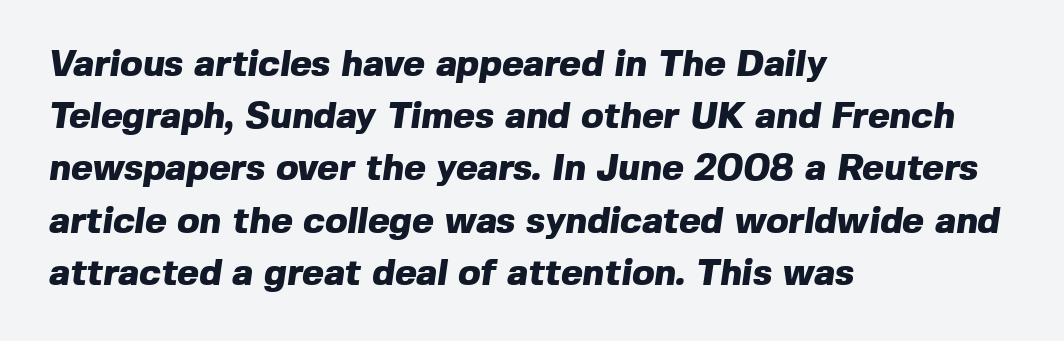
The image shows 37 px heavy sans-serif type; set left-aligned, normal line spacing (1.41x), normal letter spacing, not underlined; a medium x-height.
